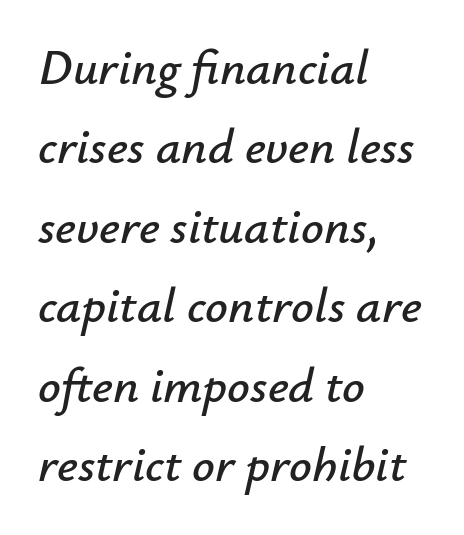
{"italic": "yes", "lean": "right", "slant_degrees": 12, "width": "normal", "stroke_contrast": "low", "x_height": "small", "monospaced": "no", "underline": "no", "align": "left", "line_spacing": "normal", "line_spacing_ratio": 1.59, "letter_spacing": "normal", "letter_spacing_em": 0.0, "glyph_px": 50}
